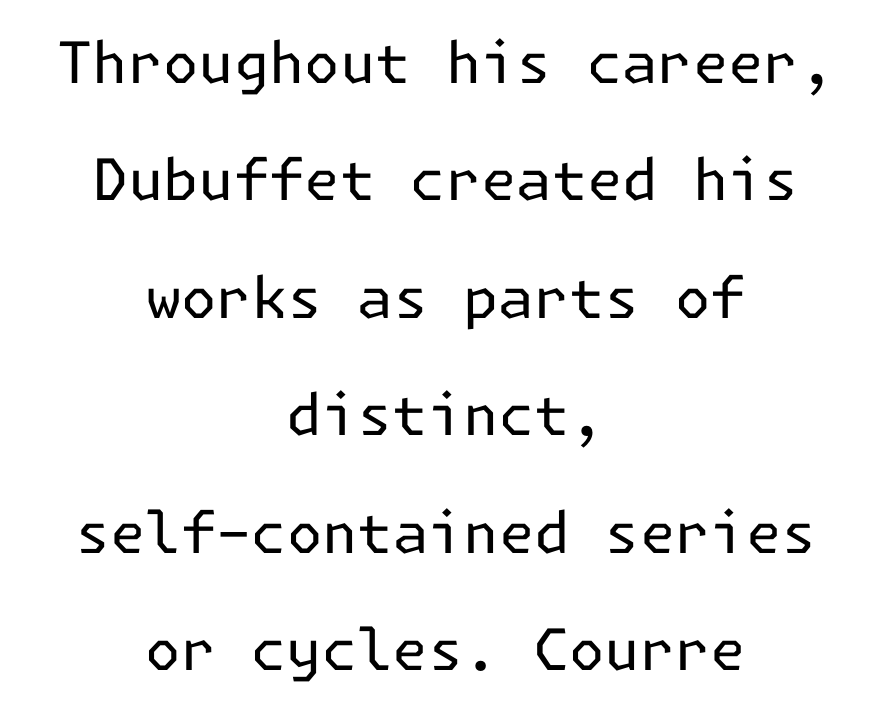
Q: Is the text bold? A: No.
Q: Is the text italic (slanted)? A: No, it is upright.
Q: Is the typeface a serif or a sans-serif typeface? A: Sans-serif.
Q: Is the text underlined? A: No.
Q: How is the paragraph aligned? A: Centered.
Q: Is the spacing between letters normal or unusually wide? A: Normal.
Q: Is the spacing between lines tight, normal or loose? A: Loose.
Q: Width (condensed, normal, or wide)? A: Normal.
Q: Stroke contrast? A: Low.
Q: x-height? A: Medium.
